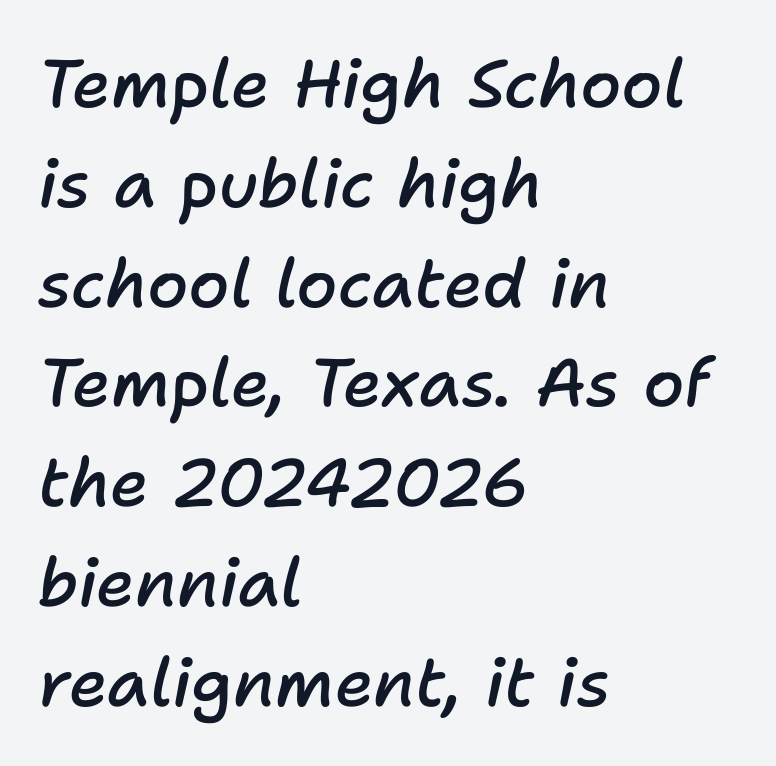
{"italic": "yes", "lean": "right", "slant_degrees": 11, "bold": "semi", "weight": "semibold", "width": "normal", "stroke_contrast": "low", "x_height": "medium", "monospaced": "no", "underline": "no", "align": "left", "line_spacing": "normal", "line_spacing_ratio": 1.49, "letter_spacing": "normal", "letter_spacing_em": 0.0, "glyph_px": 67}
